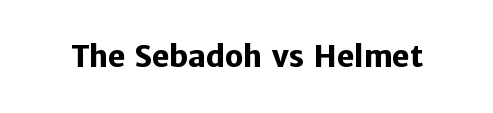
The image shows 29 px heavy sans-serif type, upright; set normal letter spacing, not underlined; low stroke contrast and a medium x-height.
